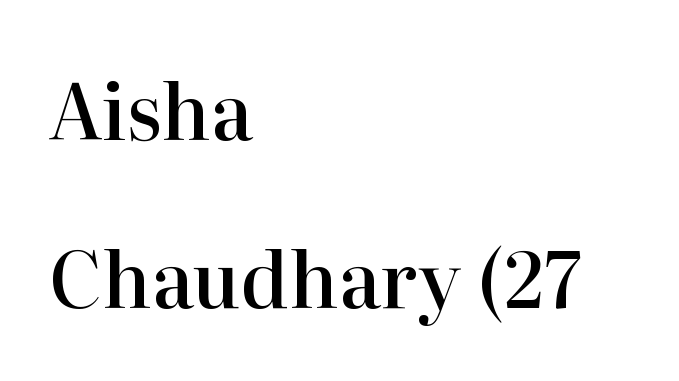
Q: Is the text bold? A: Semi-bold.
Q: Is the text italic (slanted)? A: No, it is upright.
Q: Is the typeface a serif or a sans-serif typeface? A: Serif.
Q: Is the text underlined? A: No.
Q: How is the paragraph aligned? A: Left-aligned.
Q: Is the spacing between letters normal or unusually wide? A: Normal.
Q: Is the spacing between lines tight, normal or loose? A: Loose.
Q: Width (condensed, normal, or wide)? A: Normal.
Q: Stroke contrast? A: High.
Q: x-height? A: Medium.
Q: Monospaced? A: No.
